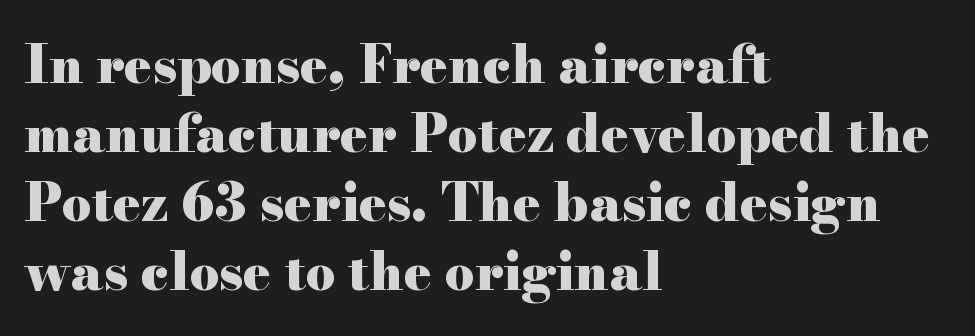
Default kerning and tracking; the words read as compact shapes. Stroke terminals: seriffed. This sample uses an upright cut, with every glyph sitting square on the baseline. Stroke thickness is high; the sample reads as a true bold. The typesetter chose a ragged-right arrangement here.
